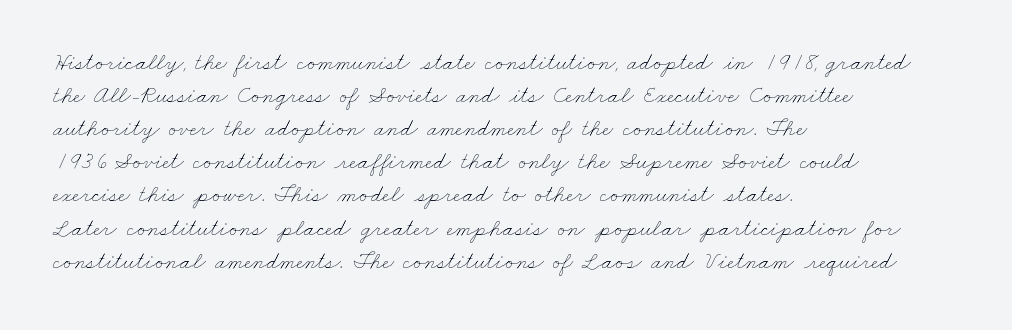
{"bold": "no", "underline": "no", "align": "left", "line_spacing": "normal", "line_spacing_ratio": 1.38, "letter_spacing": "normal", "letter_spacing_em": 0.0, "glyph_px": 24}
